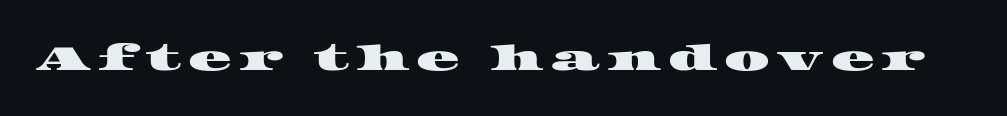
The text was rendered using a seriffed face with decorative stroke endings. The rendering uses natural spacing where letterforms have individual widths. Letters rest on an invisible, unmarked baseline. The rendering inserts visible extra space after every character.
